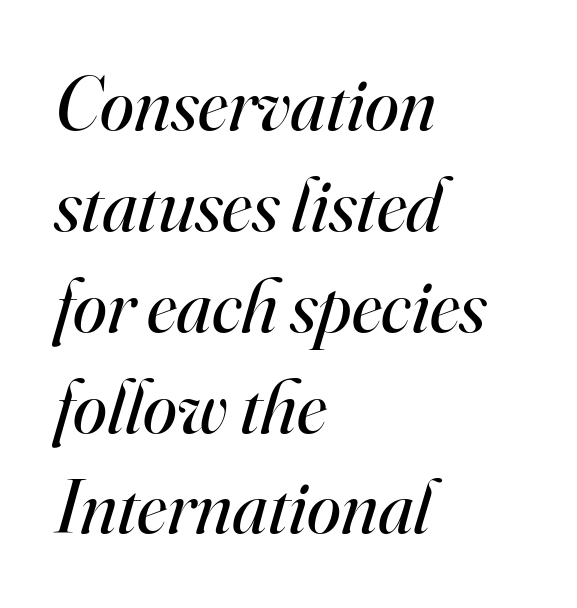
{"serif": "yes", "italic": "yes", "lean": "right", "slant_degrees": 16, "bold": "no", "weight": "regular", "width": "normal", "stroke_contrast": "high", "x_height": "small", "monospaced": "no", "underline": "no", "align": "left", "line_spacing": "normal", "line_spacing_ratio": 1.31, "letter_spacing": "normal", "letter_spacing_em": 0.0, "glyph_px": 77}
